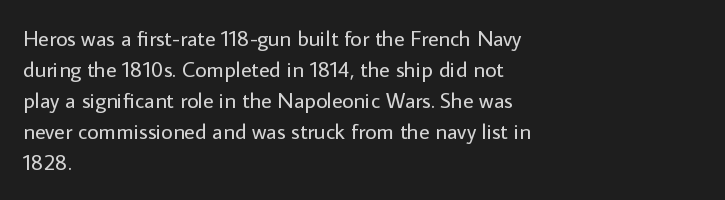
The words here are not underlined. Default kerning and tracking; the words read as compact shapes. The paragraph shown leans on its left margin. Posture: straight, roman, zero tilt. Vertical stems look standard width or narrower in stroke. Vertical spacing — default.
